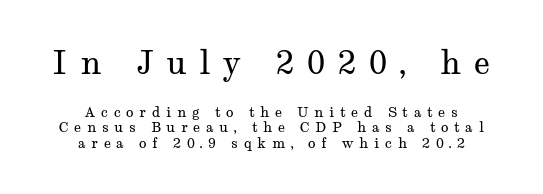
Rule under the text: the space is simply empty. Spacing between characters has been opened up far beyond the box default. Small tapered or slab feet sit at the stroke ends, so this counts as serif. Notice how the stems are strictly vertical — no italics here. Each line is balanced around a shared central axis. Ink coverage per letter is moderate at most.
